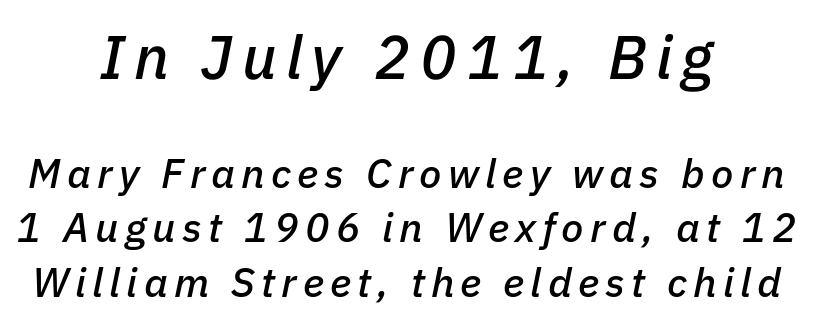
{"italic": "yes", "lean": "right", "slant_degrees": 11, "width": "normal", "stroke_contrast": "low", "x_height": "medium", "monospaced": "no", "underline": "no", "align": "center", "line_spacing": "normal", "line_spacing_ratio": 1.32, "larger_block": "first", "size_ratio": 1.49, "glyph_px": 61}
